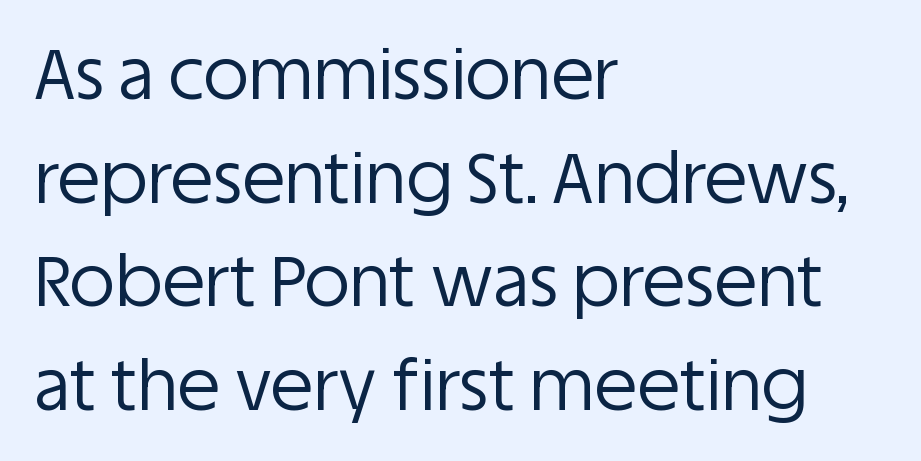
The image shows 70 px regular-weight sans-serif type, upright; set left-aligned, normal line spacing (1.48x), normal letter spacing, not underlined; low stroke contrast and a large x-height.
